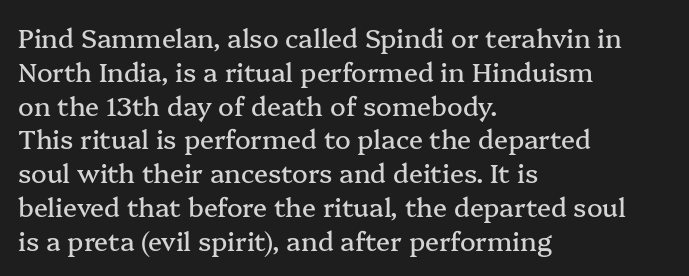
The image shows 26 px text type, upright; set left-aligned, normal line spacing (1.3x), normal letter spacing, not underlined.
